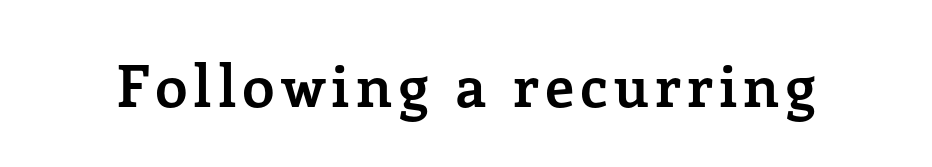
The image shows 58 px semibold serif type, upright; set not underlined; low stroke contrast and a medium x-height.
